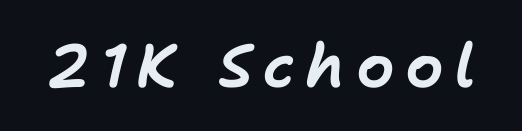
The image shows 61 px text type, italic (leaning right); set not underlined; low stroke contrast and a medium x-height.
